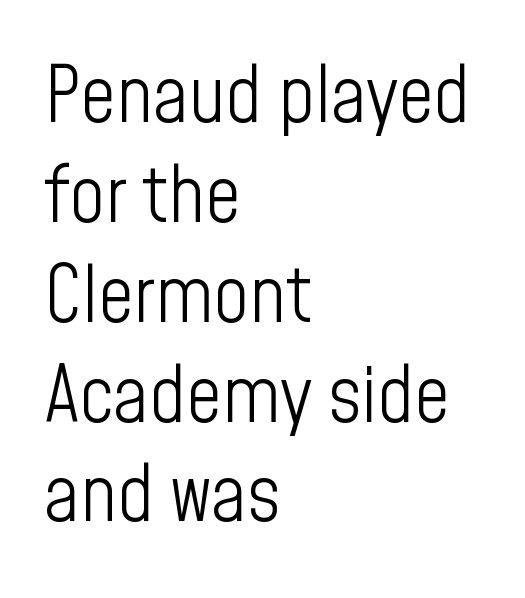
The image shows 78 px light, condensed sans-serif type, upright; set left-aligned, normal line spacing (1.28x), normal letter spacing, not underlined; low stroke contrast and a medium x-height.
